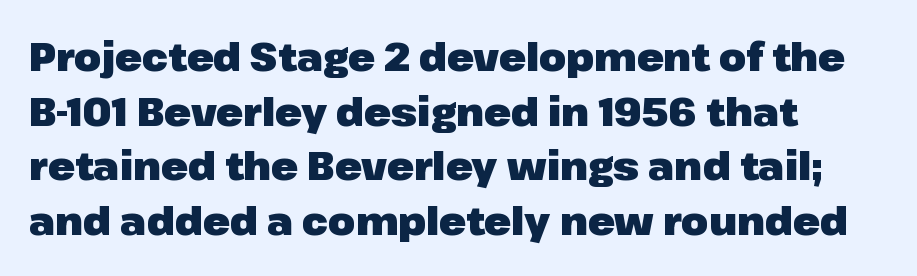
{"serif": "no", "italic": "no", "bold": "yes", "weight": "heavy", "width": "normal", "stroke_contrast": "low", "x_height": "medium", "monospaced": "no", "underline": "no", "align": "left", "line_spacing": "normal", "line_spacing_ratio": 1.4, "letter_spacing": "normal", "letter_spacing_em": 0.0, "glyph_px": 39}
